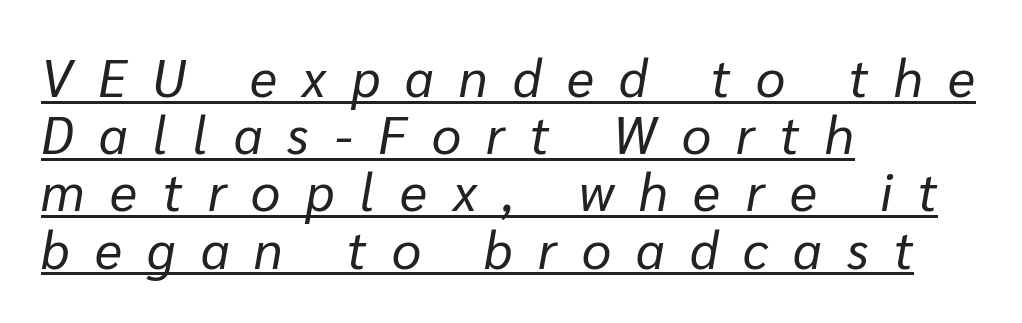
{"italic": "yes", "lean": "right", "slant_degrees": 10, "bold": "no", "weight": "regular", "width": "normal", "stroke_contrast": "low", "x_height": "medium", "monospaced": "no", "underline": "yes", "align": "left", "line_spacing": "tight", "line_spacing_ratio": 1.1, "letter_spacing": "wide", "letter_spacing_em": 0.49, "glyph_px": 52}
